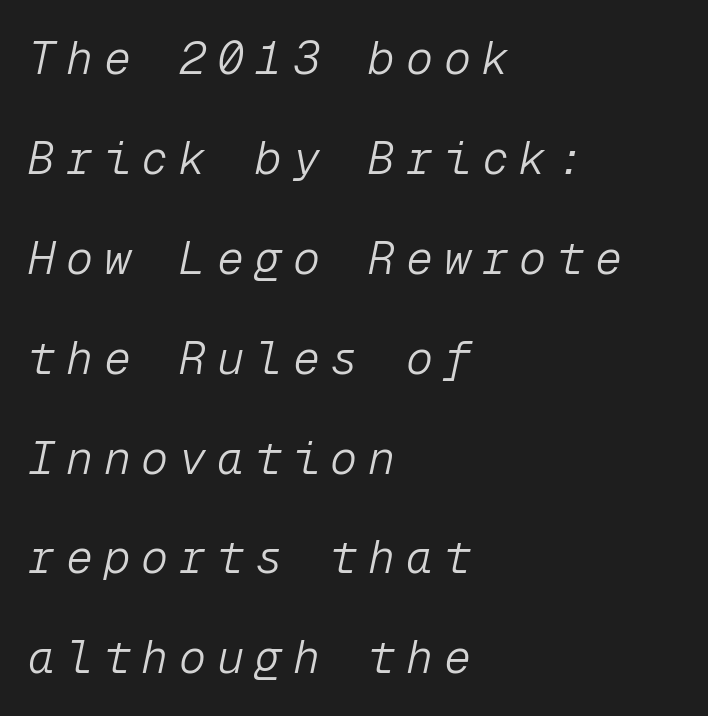
Q: Is the text bold? A: No.
Q: Is the text italic (slanted)? A: Yes, it leans right by about 12 degrees.
Q: Is the text underlined? A: No.
Q: How is the paragraph aligned? A: Left-aligned.
Q: Is the spacing between letters normal or unusually wide? A: Unusually wide.
Q: Is the spacing between lines tight, normal or loose? A: Loose.
Q: Width (condensed, normal, or wide)? A: Normal.
Q: Stroke contrast? A: Low.
Q: x-height? A: Medium.
Q: Monospaced? A: Yes.
